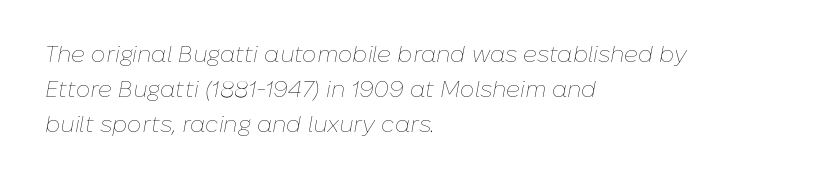
{"italic": "yes", "lean": "right", "slant_degrees": 10, "bold": "no", "underline": "no", "align": "left", "line_spacing": "normal", "line_spacing_ratio": 1.52, "letter_spacing": "normal", "letter_spacing_em": 0.0, "glyph_px": 23}
